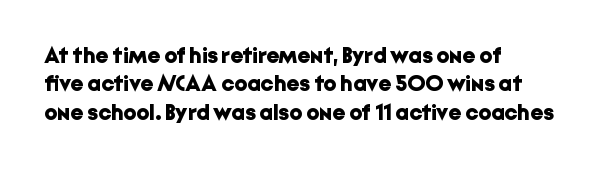
Plain, unruled lines of type. Heft: maximum for text — a bold. The tracking reads as untouched default to a designer's eye. Nope, not italic — everything's standing straight.
